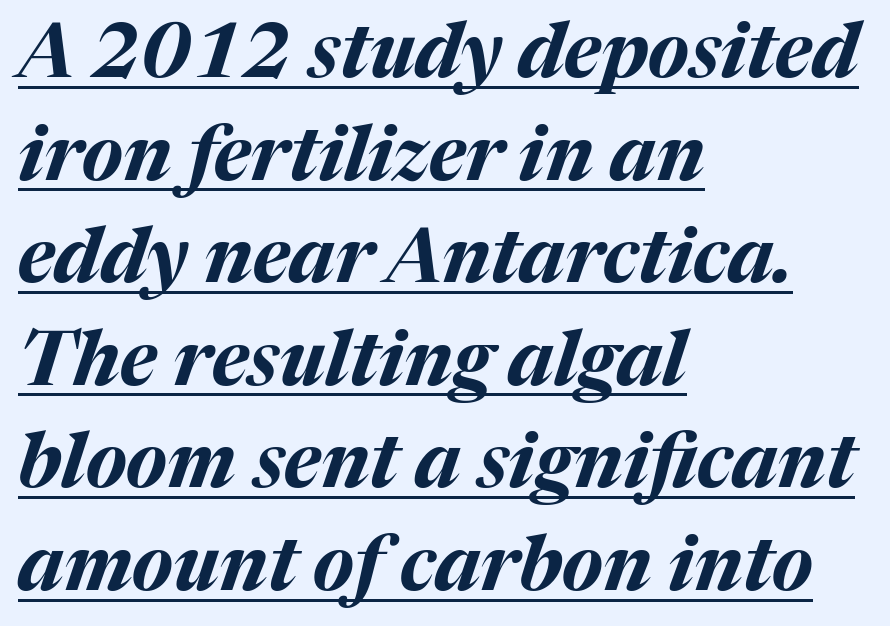
The image shows 76 px bold type, italic (leaning right); set left-aligned, normal line spacing (1.35x), normal letter spacing, underlined; medium stroke contrast and a medium x-height.
